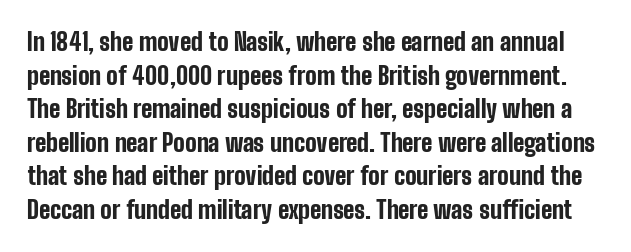
Q: Is the text bold? A: Yes.
Q: Is the text italic (slanted)? A: No, it is upright.
Q: Is the text underlined? A: No.
Q: Is the spacing between letters normal or unusually wide? A: Normal.
Q: Is the spacing between lines tight, normal or loose? A: Normal.
